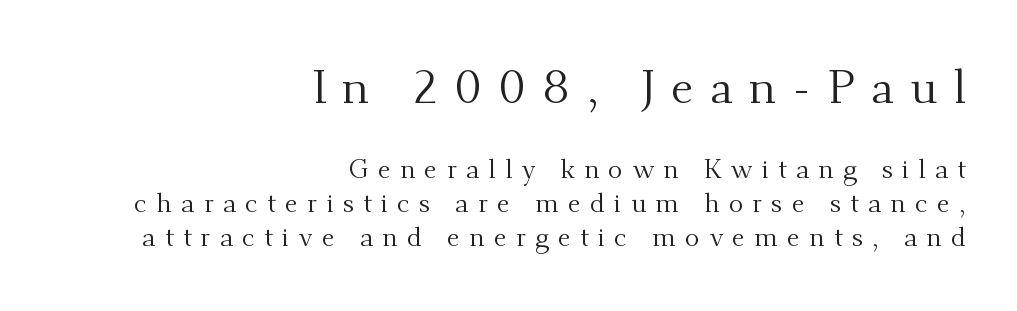
The image shows 47 px regular-weight serif type, upright; set right-aligned, normal line spacing (1.26x), unusually wide letter spacing (+0.34 em), not underlined; the first (top) block is 1.74x larger; medium stroke contrast and a small x-height.
